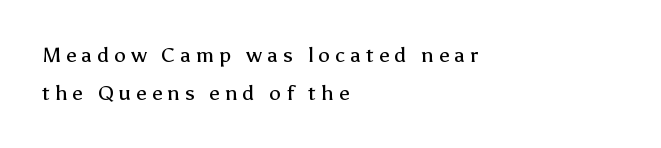
{"italic": "no", "bold": "no", "underline": "no", "align": "left", "line_spacing_ratio": 1.79, "letter_spacing": "wide", "letter_spacing_em": 0.24, "glyph_px": 21}
